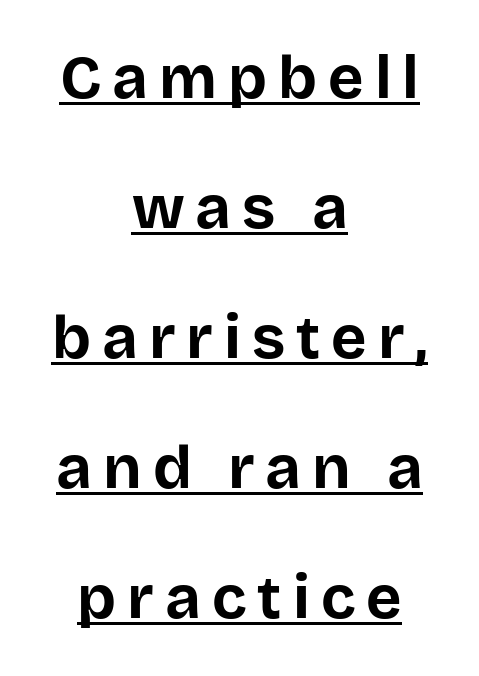
Rows of type keep a wide berth in the vertical direction. A typesetter would call this proportional, since set widths differ per character. Chunky letters — that's bold for sure. Casual observation: everything's sitting right in the middle. A continuous stroke trails under the words, as in a hyperlink. Nothing sits at the stroke ends, so this counts as sans-serif.
